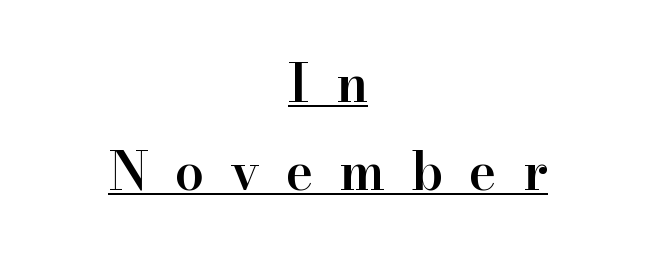
Q: Is the text bold? A: Semi-bold.
Q: Is the text italic (slanted)? A: No, it is upright.
Q: Is the typeface a serif or a sans-serif typeface? A: Serif.
Q: Is the text underlined? A: Yes.
Q: How is the paragraph aligned? A: Centered.
Q: Is the spacing between letters normal or unusually wide? A: Unusually wide.
Q: Is the spacing between lines tight, normal or loose? A: Normal.
Q: Width (condensed, normal, or wide)? A: Normal.
Q: Stroke contrast? A: High.
Q: x-height? A: Small.
Q: Monospaced? A: No.
